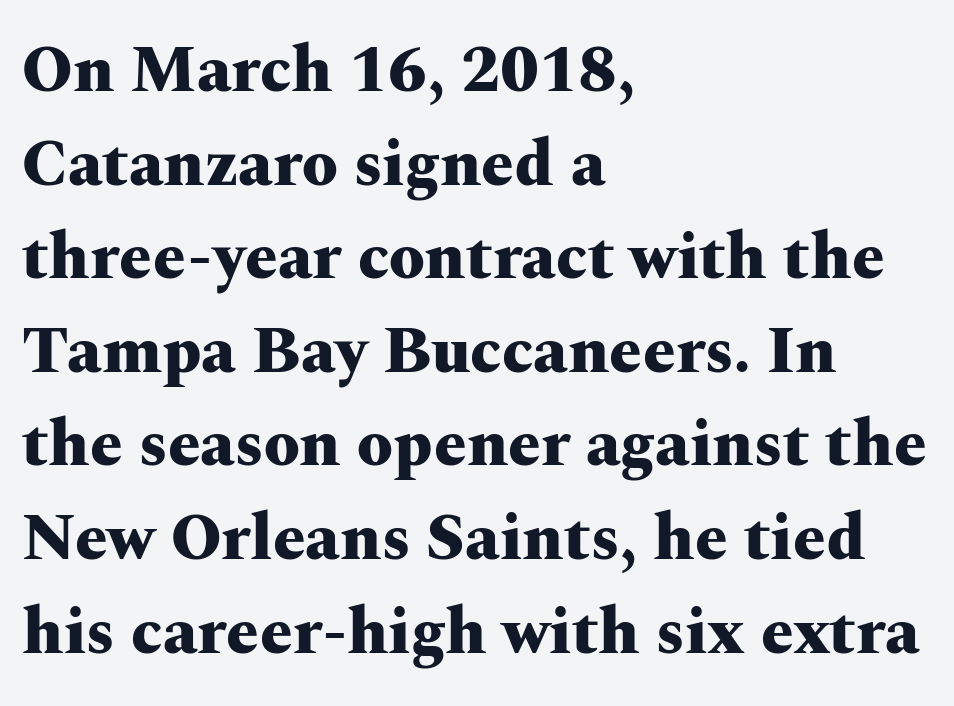
{"serif": "yes", "italic": "no", "bold": "yes", "weight": "heavy", "width": "wide", "stroke_contrast": "medium", "x_height": "medium", "monospaced": "no", "underline": "no", "align": "left", "line_spacing": "normal", "line_spacing_ratio": 1.44, "letter_spacing": "normal", "letter_spacing_em": 0.0, "glyph_px": 65}
